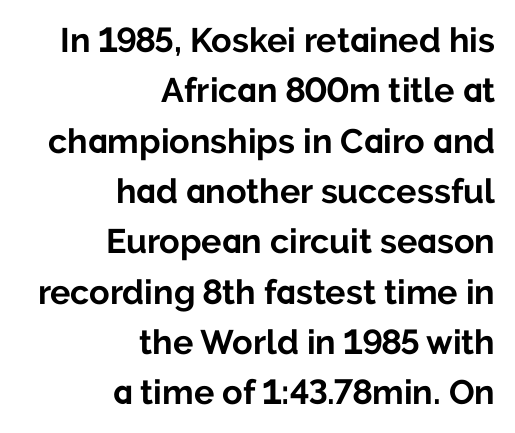
Q: Is the text bold? A: Yes.
Q: Is the text italic (slanted)? A: No, it is upright.
Q: Is the typeface a serif or a sans-serif typeface? A: Sans-serif.
Q: Is the text underlined? A: No.
Q: How is the paragraph aligned? A: Right-aligned.
Q: Is the spacing between letters normal or unusually wide? A: Normal.
Q: Is the spacing between lines tight, normal or loose? A: Normal.
Q: Width (condensed, normal, or wide)? A: Normal.
Q: Stroke contrast? A: Low.
Q: x-height? A: Medium.
Q: Monospaced? A: No.
